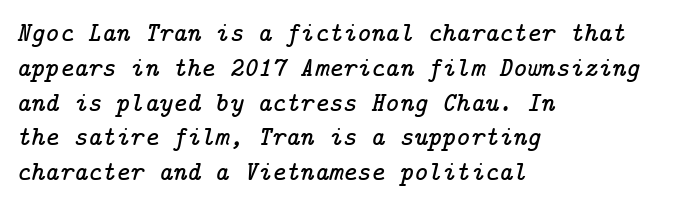
{"italic": "yes", "lean": "right", "slant_degrees": 14, "underline": "no", "align": "left", "line_spacing": "normal", "line_spacing_ratio": 1.29, "letter_spacing": "normal", "letter_spacing_em": 0.0, "glyph_px": 27}
